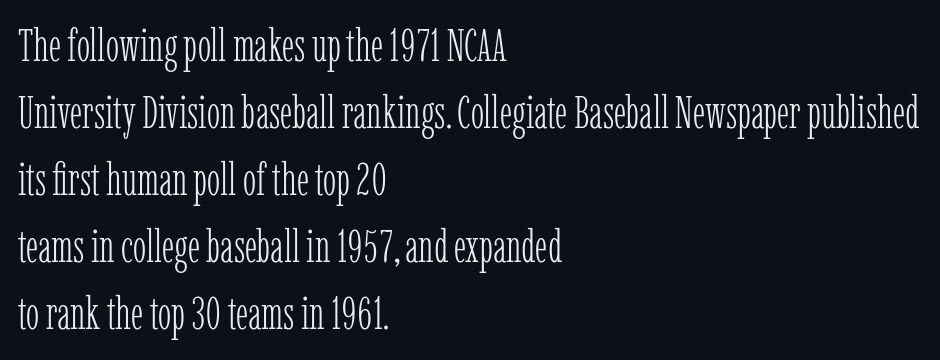
The image shows 45 px light, condensed serif type, upright; set left-aligned, normal line spacing (1.49x), normal letter spacing, not underlined; low stroke contrast and a medium x-height.
